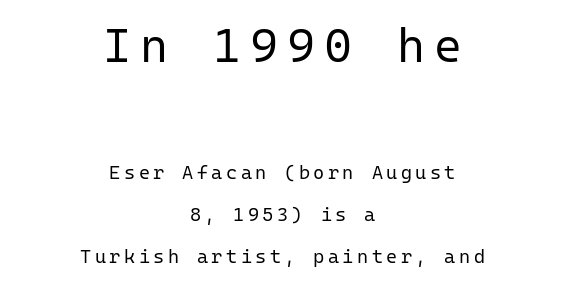
{"serif": "no", "italic": "no", "bold": "no", "weight": "regular", "width": "normal", "stroke_contrast": "low", "x_height": "medium", "monospaced": "yes", "underline": "no", "align": "center", "line_spacing": "loose", "line_spacing_ratio": 2.2, "larger_block": "first", "size_ratio": 2.53, "glyph_px": 48}
